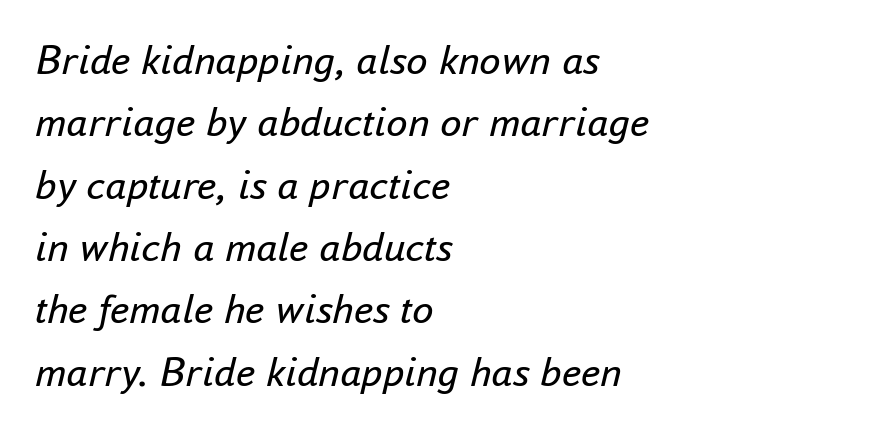
The image shows 43 px regular-weight type, italic (leaning right); set left-aligned, normal line spacing (1.45x), normal letter spacing, not underlined; low stroke contrast and a small x-height.
